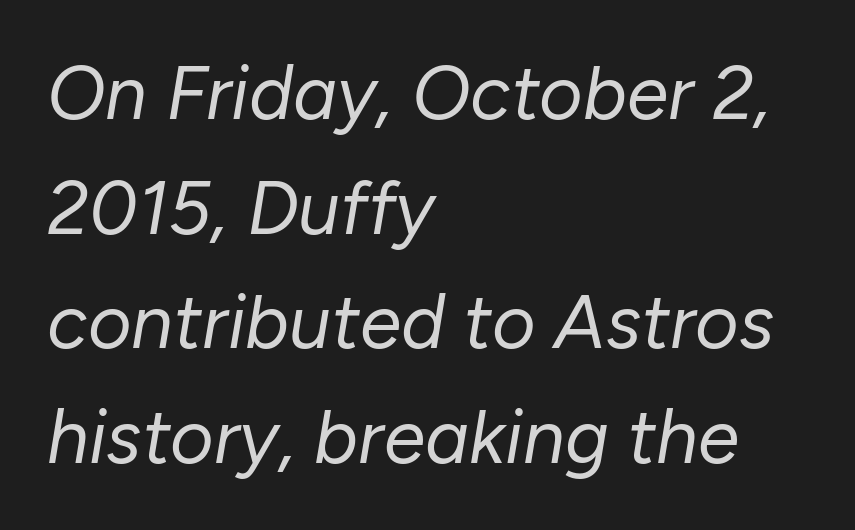
The image shows 75 px regular-weight type, italic (leaning right); set left-aligned, normal line spacing (1.53x), normal letter spacing, not underlined; low stroke contrast and a medium x-height.
